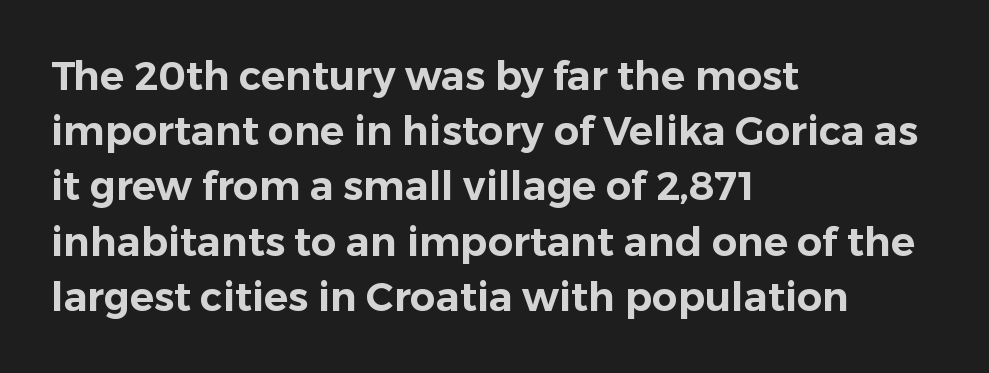
The image shows 40 px sans-serif type, upright; set left-aligned, normal line spacing (1.38x), normal letter spacing, not underlined; low stroke contrast and a medium x-height.
